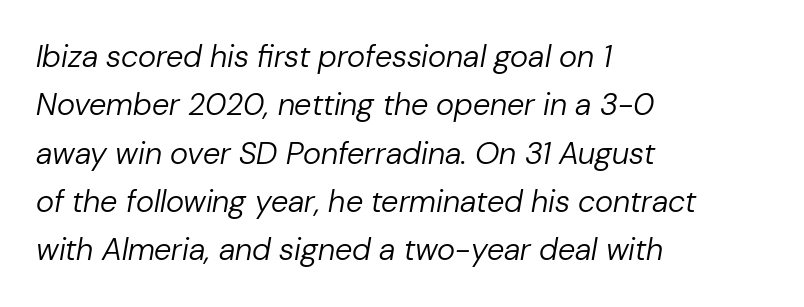
The image shows 31 px regular-weight type, italic (leaning right); set left-aligned, normal line spacing (1.56x), normal letter spacing, not underlined; low stroke contrast and a medium x-height.
